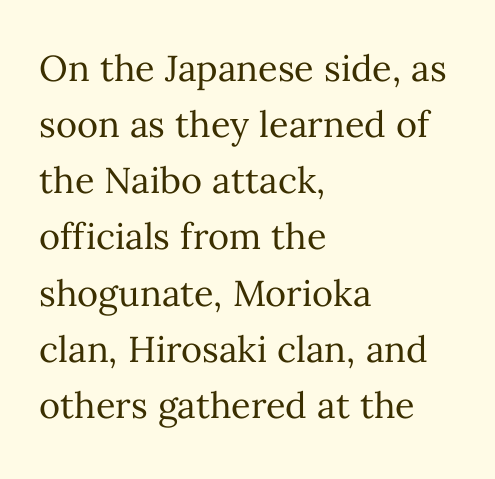
Q: Is the text bold? A: No.
Q: Is the text italic (slanted)? A: No, it is upright.
Q: Is the text underlined? A: No.
Q: How is the paragraph aligned? A: Left-aligned.
Q: Is the spacing between letters normal or unusually wide? A: Normal.
Q: Is the spacing between lines tight, normal or loose? A: Normal.
Q: Width (condensed, normal, or wide)? A: Normal.
Q: Stroke contrast? A: Medium.
Q: x-height? A: Medium.
Q: Monospaced? A: No.
